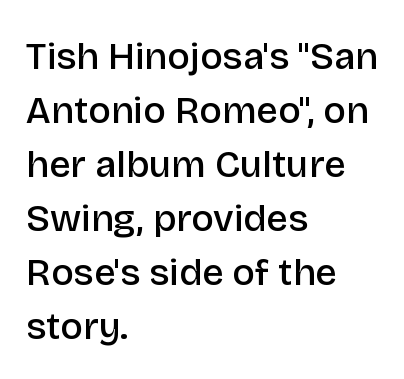
The image shows 38 px semibold sans-serif type, upright; set left-aligned, normal line spacing (1.42x), normal letter spacing, not underlined; low stroke contrast and a large x-height.
